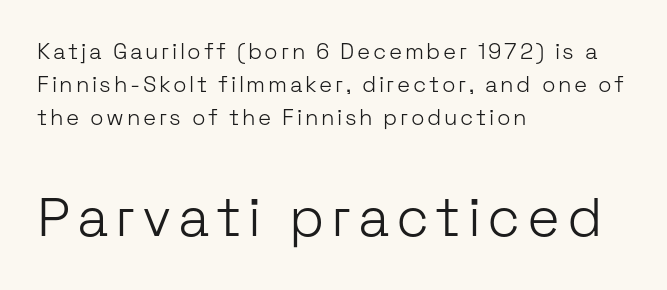
Which of the two is more prominent by size? The second, at the bottom. Plain, unruled lines of type. Heaviness? Minimal to ordinary, like unemphasized prose. These lines were composed using upright roman letters. Successive baselines arrive at the customary interval. This sample is left-justified, so line endings fall wherever the words run out.
